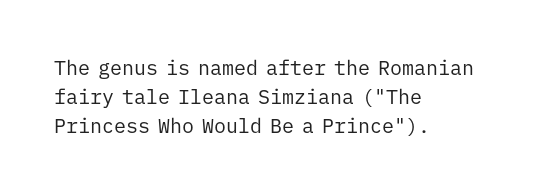
Q: Is the text bold? A: No.
Q: Is the text italic (slanted)? A: No, it is upright.
Q: Is the text underlined? A: No.
Q: How is the paragraph aligned? A: Left-aligned.
Q: Is the spacing between letters normal or unusually wide? A: Normal.
Q: Is the spacing between lines tight, normal or loose? A: Normal.
